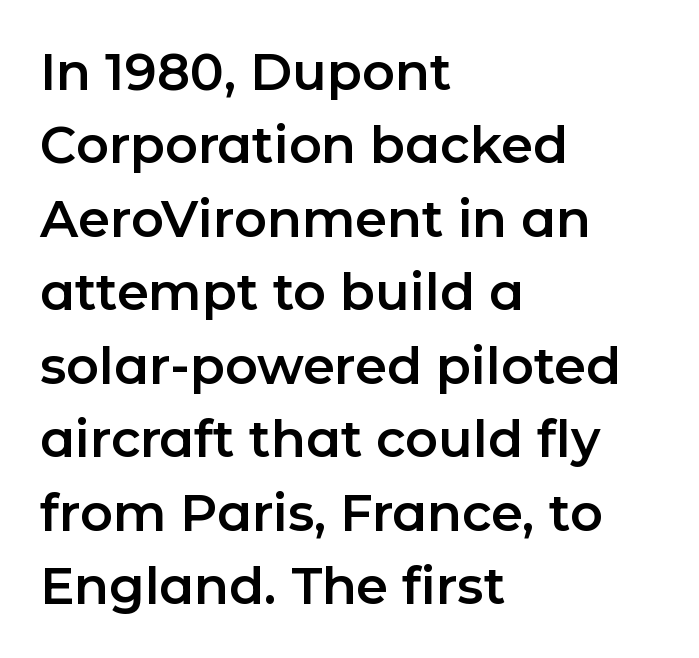
{"serif": "no", "italic": "no", "width": "normal", "stroke_contrast": "low", "x_height": "medium", "monospaced": "no", "underline": "no", "align": "left", "line_spacing": "normal", "line_spacing_ratio": 1.44, "letter_spacing": "normal", "letter_spacing_em": 0.0, "glyph_px": 51}
